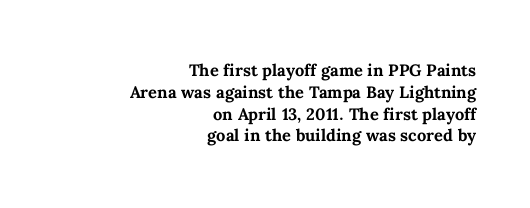
You'd pick this weight for a headline — it's a proper bold. A flush-right, rag-left setting is used for this passage. Rule under the text: the space is simply empty. The type sits square on the baseline with zero lean. These lines keep a tight, regular rhythm from letter to letter.
